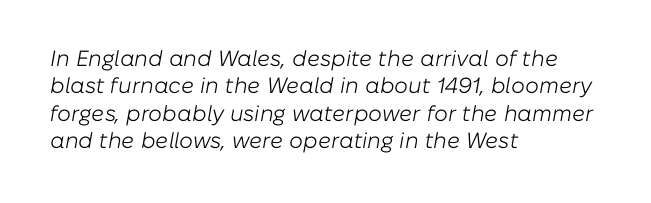
The image shows 22 px text type, italic (leaning right); set left-aligned, line spacing 1.24x, normal letter spacing, not underlined.
